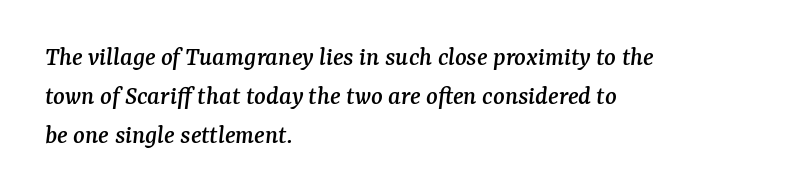
{"italic": "yes", "lean": "right", "slant_degrees": 7, "underline": "no", "align": "left", "line_spacing": "normal", "line_spacing_ratio": 1.44, "letter_spacing": "normal", "letter_spacing_em": 0.0, "glyph_px": 27}
